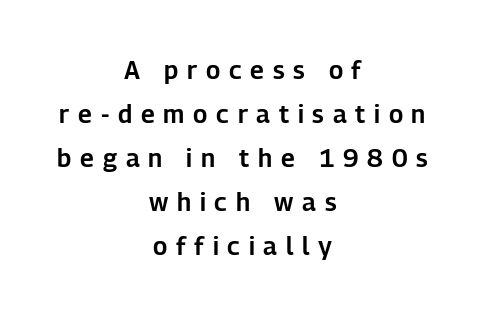
The image shows 25 px text type, upright; set centered, line spacing 1.76x, unusually wide letter spacing (+0.35 em), not underlined.
